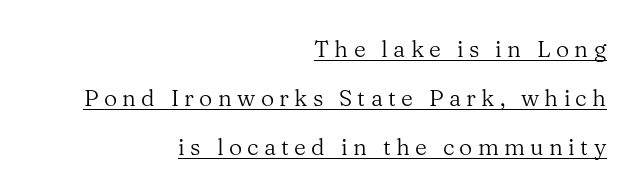
{"italic": "no", "bold": "no", "underline": "yes", "align": "right", "line_spacing": "loose", "line_spacing_ratio": 2.13, "letter_spacing": "wide", "letter_spacing_em": 0.23, "glyph_px": 23}
